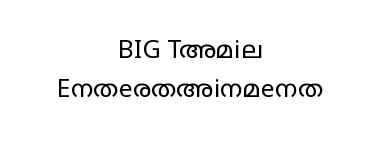
Heaviness? Minimal to ordinary, like unemphasized prose. The line texture is even and compact thanks to regular tracking. These lines are centered, leaving both edges ragged. The foot of each line stays bare and open. The block of text has a typical density, with ordinary space between rows.
